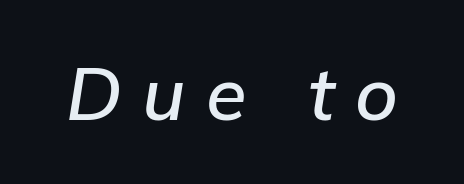
The image shows 74 px text type, italic (leaning right); set unusually wide letter spacing (+0.28 em), not underlined; low stroke contrast and a medium x-height.
